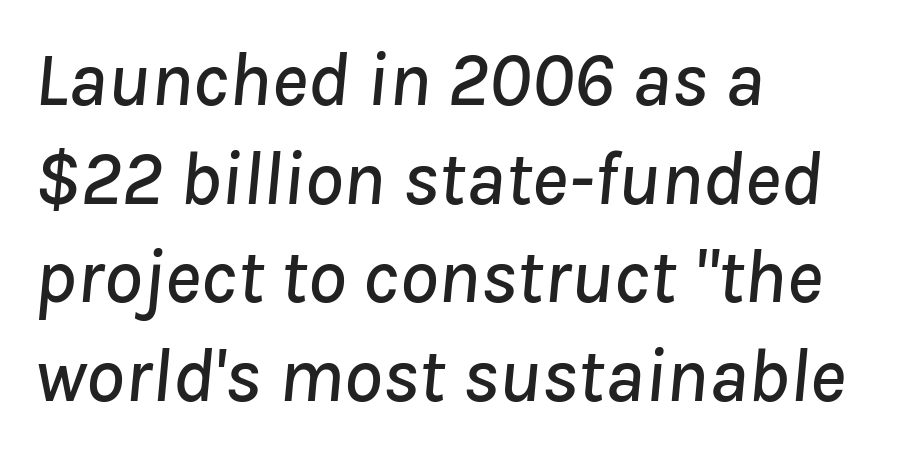
The glyphs look as if they've been sheared to an angle. Short and long lines alike share a common starting point at left. Rows of type keep a routine distance in the vertical direction. Beneath every word, the page is bare. You could call the tracking neutral — neither tight nor loose.
